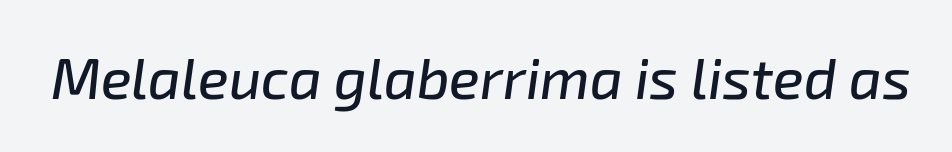
Q: Is the text italic (slanted)? A: Yes, it leans right by about 8 degrees.
Q: Is the text underlined? A: No.
Q: Is the spacing between letters normal or unusually wide? A: Normal.
Q: Width (condensed, normal, or wide)? A: Normal.
Q: Stroke contrast? A: Low.
Q: x-height? A: Medium.
Q: Monospaced? A: No.
